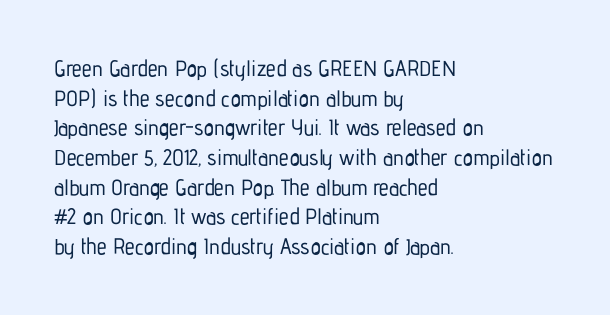
Q: Is the text italic (slanted)? A: No, it is upright.
Q: Is the text underlined? A: No.
Q: How is the paragraph aligned? A: Left-aligned.
Q: Is the spacing between letters normal or unusually wide? A: Normal.
Q: Is the spacing between lines tight, normal or loose? A: Normal.
